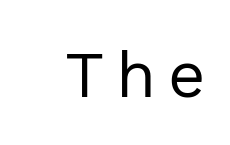
The image shows 65 px regular-weight sans-serif type, upright; set not underlined; a medium x-height.
